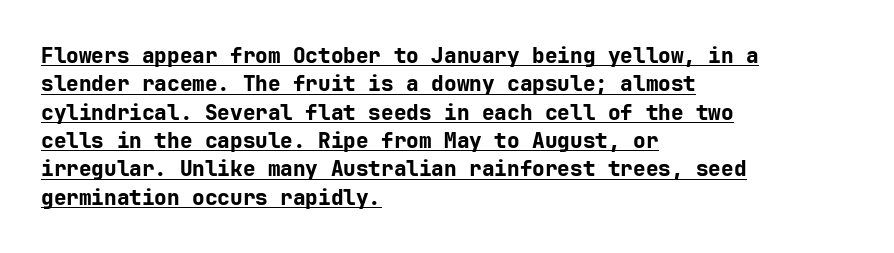
Q: Is the text bold? A: Yes.
Q: Is the text italic (slanted)? A: No, it is upright.
Q: Is the text underlined? A: Yes.
Q: How is the paragraph aligned? A: Left-aligned.
Q: Is the spacing between letters normal or unusually wide? A: Normal.
Q: Is the spacing between lines tight, normal or loose? A: Normal.
